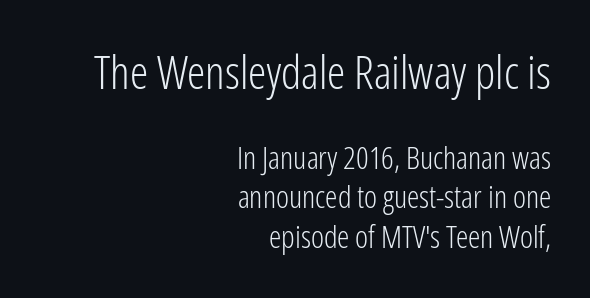
The image shows 46 px light, condensed sans-serif type, upright; set right-aligned, normal line spacing (1.28x), normal letter spacing, not underlined; the first (top) block is 1.48x larger; low stroke contrast and a medium x-height.
